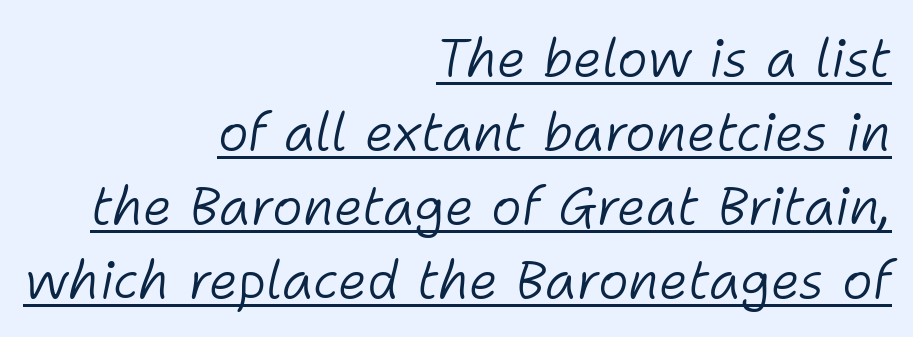
{"italic": "yes", "lean": "right", "slant_degrees": 11, "bold": "no", "weight": "light", "width": "normal", "stroke_contrast": "low", "x_height": "medium", "monospaced": "no", "underline": "yes", "align": "right", "line_spacing": "normal", "line_spacing_ratio": 1.42, "letter_spacing": "normal", "letter_spacing_em": 0.0, "glyph_px": 52}
